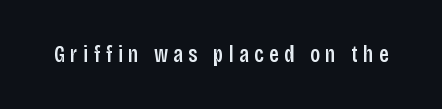
Q: Is the text italic (slanted)? A: No, it is upright.
Q: Is the text underlined? A: No.
Q: Is the spacing between letters normal or unusually wide? A: Unusually wide.
